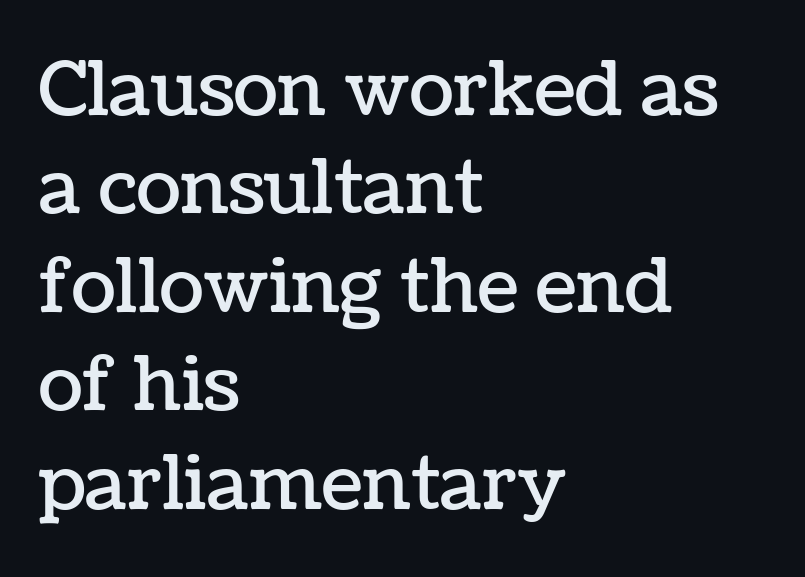
{"italic": "no", "width": "normal", "stroke_contrast": "low", "x_height": "medium", "monospaced": "no", "underline": "no", "align": "left", "line_spacing": "normal", "line_spacing_ratio": 1.33, "letter_spacing": "normal", "letter_spacing_em": 0.0, "glyph_px": 74}
